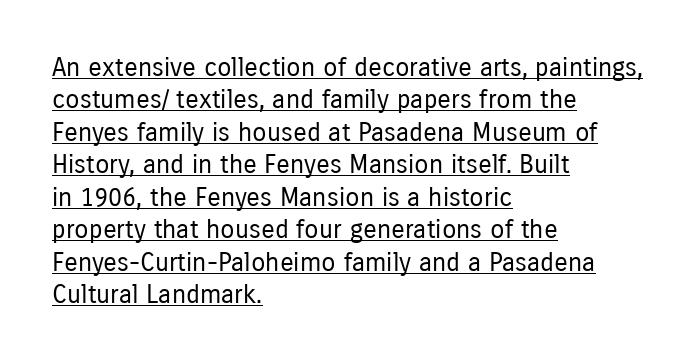
The image shows 26 px text type, upright; set left-aligned, normal line spacing (1.25x), normal letter spacing, underlined.
